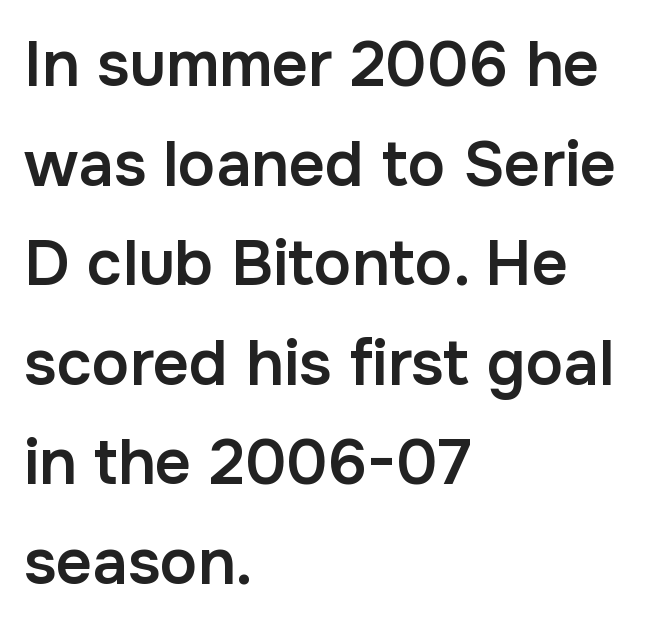
{"serif": "no", "italic": "no", "bold": "semi", "weight": "semibold", "width": "normal", "stroke_contrast": "low", "x_height": "medium", "monospaced": "no", "underline": "no", "align": "left", "line_spacing": "normal", "line_spacing_ratio": 1.58, "letter_spacing": "normal", "letter_spacing_em": 0.0, "glyph_px": 63}
